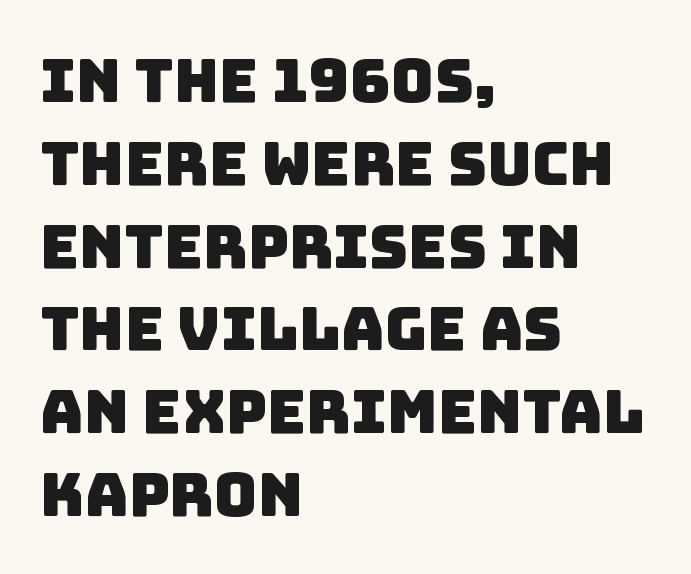
The image shows 60 px sans-serif type; set left-aligned, normal line spacing (1.38x), normal letter spacing, not underlined; low stroke contrast and a large x-height.
